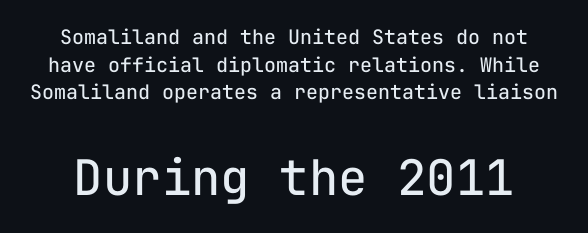
{"serif": "no", "italic": "no", "bold": "no", "weight": "regular", "width": "normal", "stroke_contrast": "low", "x_height": "medium", "monospaced": "yes", "underline": "no", "line_spacing": "normal", "line_spacing_ratio": 1.38, "letter_spacing": "normal", "letter_spacing_em": 0.0, "larger_block": "second", "size_ratio": 2.45, "glyph_px": 49}
